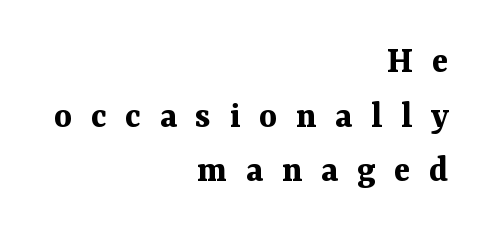
The image shows 38 px bold serif type, upright; set right-aligned, normal line spacing (1.44x), unusually wide letter spacing (+0.49 em), not underlined; medium stroke contrast and a medium x-height.
